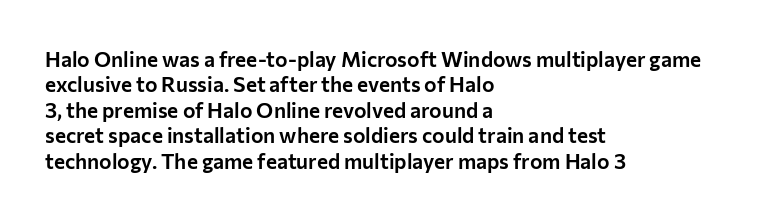
Short and long lines alike share a common starting point at left. Letters rest on an invisible, unmarked baseline. No extra tracking has been applied to these lines. Is there any slant? The stems are plumb.
